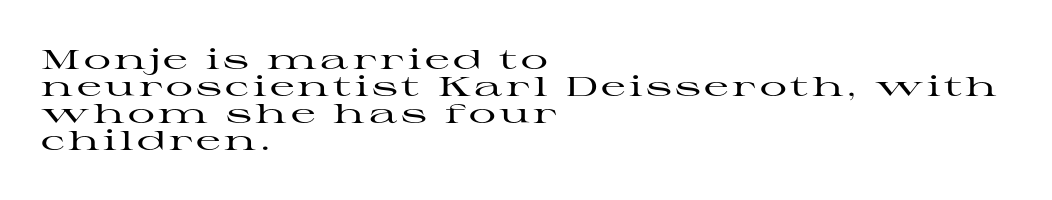
The space between consecutive lines is stingy. Check under the words: just untouched page. The rag falls on the right side of this text block. The type sits square on the baseline with zero lean.
